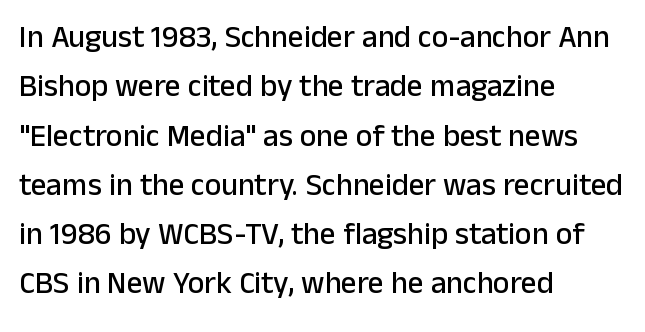
The specimen omits any rule beneath the text block's lines. Letterform terminals end flat and unadorned throughout the passage. Looks like regular typesetting: each glyph gets only the width it needs. How are the letters spaced? Ordinarily, with no added tracking. Line beginnings align vertically; line endings do not.
